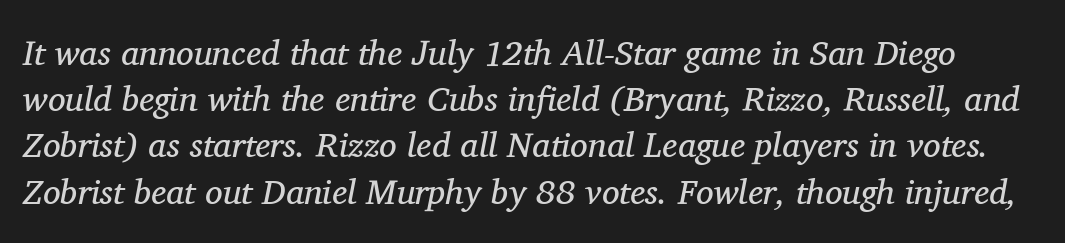
Q: Is the text bold? A: No.
Q: Is the text italic (slanted)? A: Yes, it leans right by about 11 degrees.
Q: Is the typeface a serif or a sans-serif typeface? A: Serif.
Q: Is the text underlined? A: No.
Q: Is the spacing between letters normal or unusually wide? A: Normal.
Q: Is the spacing between lines tight, normal or loose? A: Normal.
Q: Width (condensed, normal, or wide)? A: Normal.
Q: Stroke contrast? A: Medium.
Q: x-height? A: Medium.
Q: Monospaced? A: No.
